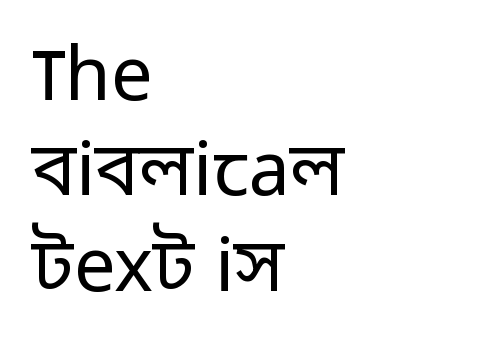
The image shows 74 px regular-weight sans-serif type, upright; set left-aligned, normal line spacing (1.29x), normal letter spacing, not underlined; low stroke contrast and a medium x-height.
